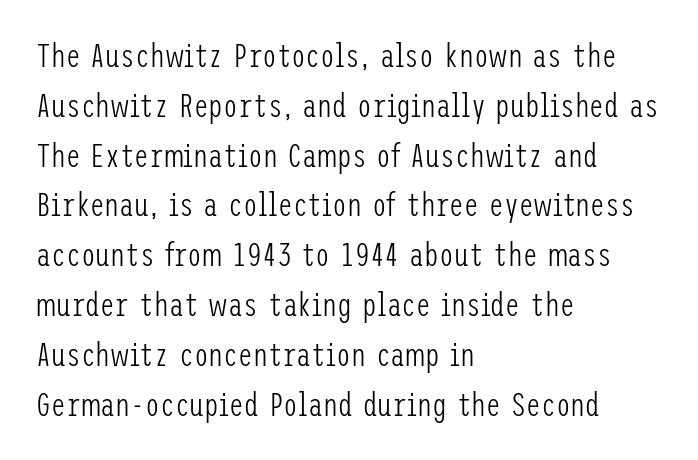
{"serif": "no", "italic": "no", "bold": "no", "weight": "light", "width": "condensed", "stroke_contrast": "low", "x_height": "medium", "underline": "no", "align": "left", "line_spacing": "normal", "line_spacing_ratio": 1.51, "letter_spacing": "normal", "letter_spacing_em": 0.0, "glyph_px": 33}
